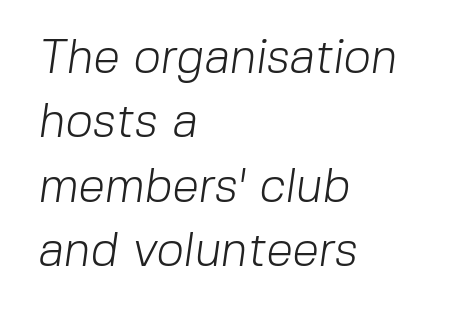
The image shows 48 px light sans-serif type; set left-aligned, normal line spacing (1.34x), normal letter spacing, not underlined; low stroke contrast and a medium x-height.
